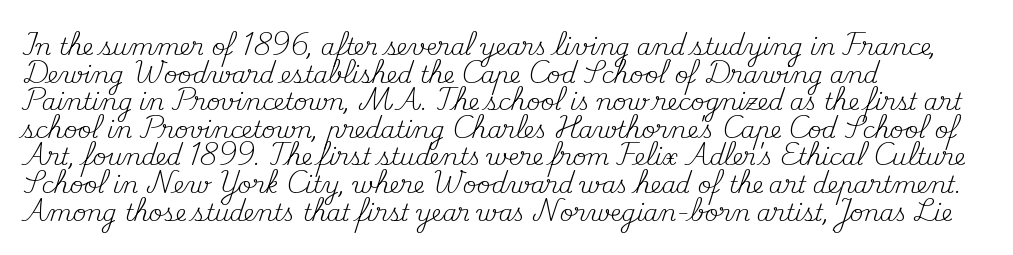
The image shows 23 px text type; set left-aligned, line spacing 1.2x, normal letter spacing, not underlined.
